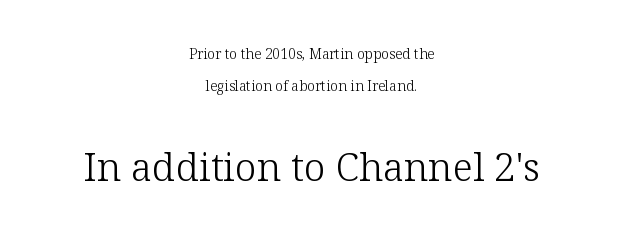
{"serif": "yes", "italic": "no", "bold": "no", "weight": "light", "width": "normal", "stroke_contrast": "low", "x_height": "medium", "monospaced": "no", "underline": "no", "align": "center", "line_spacing": "loose", "line_spacing_ratio": 2.27, "letter_spacing": "normal", "letter_spacing_em": 0.0, "larger_block": "second", "size_ratio": 2.79, "glyph_px": 39}
